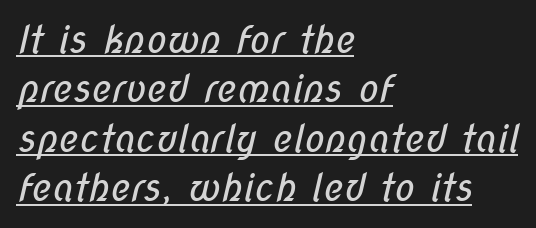
Q: Is the text bold? A: No.
Q: Is the typeface a serif or a sans-serif typeface? A: Sans-serif.
Q: Is the text underlined? A: Yes.
Q: How is the paragraph aligned? A: Left-aligned.
Q: Is the spacing between letters normal or unusually wide? A: Normal.
Q: Is the spacing between lines tight, normal or loose? A: Normal.
Q: Width (condensed, normal, or wide)? A: Condensed.
Q: Stroke contrast? A: Low.
Q: x-height? A: Medium.
Q: Monospaced? A: No.
